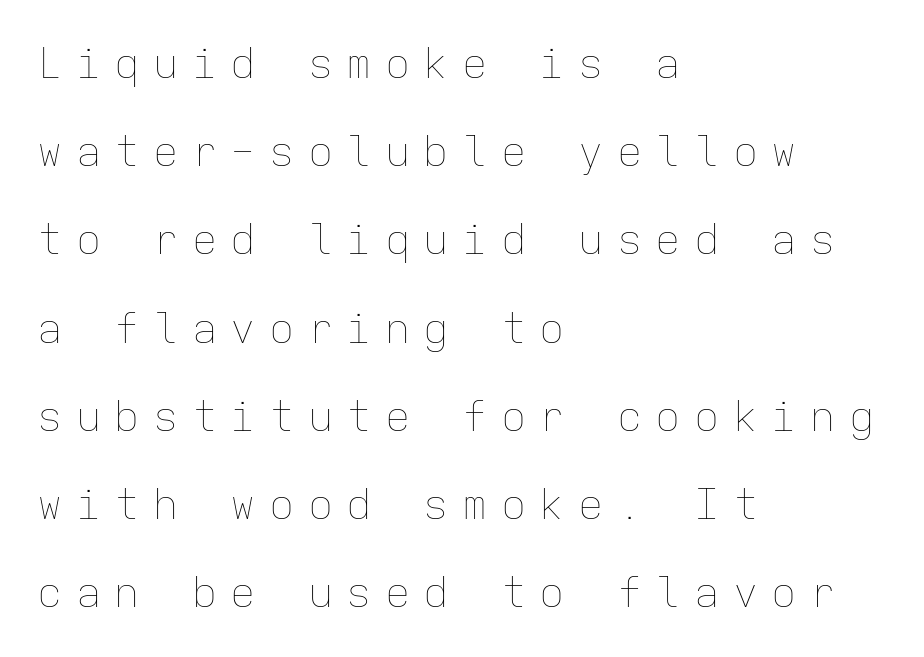
Q: Is the text bold? A: No.
Q: Is the text italic (slanted)? A: No, it is upright.
Q: Is the text underlined? A: No.
Q: How is the paragraph aligned? A: Left-aligned.
Q: Is the spacing between letters normal or unusually wide? A: Unusually wide.
Q: Is the spacing between lines tight, normal or loose? A: Loose.
Q: Width (condensed, normal, or wide)? A: Normal.
Q: Stroke contrast? A: Low.
Q: x-height? A: Medium.
Q: Monospaced? A: Yes.
